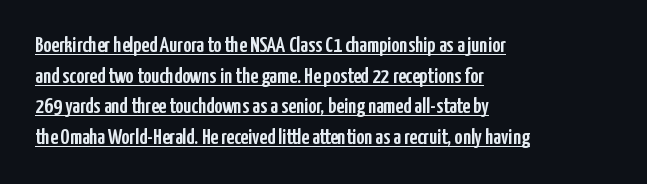
{"italic": "no", "underline": "yes", "align": "left", "line_spacing": "normal", "line_spacing_ratio": 1.39, "letter_spacing": "normal", "letter_spacing_em": 0.0, "glyph_px": 22}
